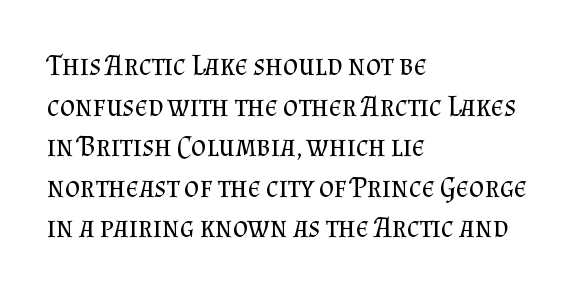
The paragraph shown leans on its left margin. Is the stroke heavy? The answer is a plain regular-or-lighter. These lines are rendered in a variable-pitch font. Observe the ordinary spacing: letters are neighbours, not strangers.
